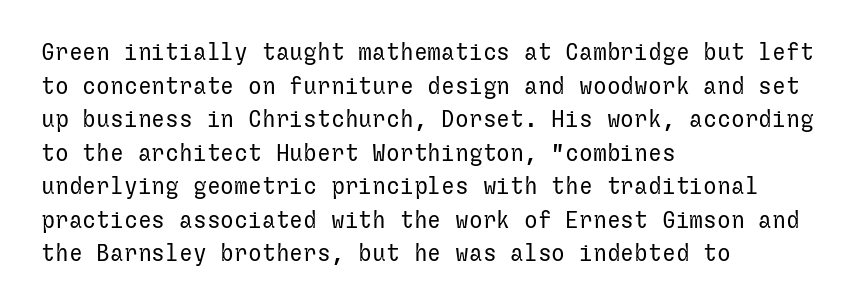
{"italic": "no", "bold": "no", "underline": "no", "align": "left", "line_spacing": "normal", "line_spacing_ratio": 1.46, "letter_spacing": "normal", "letter_spacing_em": 0.0, "glyph_px": 23}
